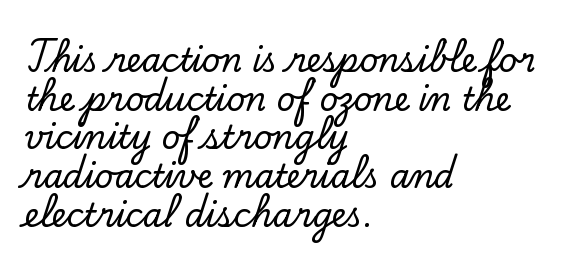
Q: Is the text italic (slanted)? A: Yes.
Q: Is the typeface a serif or a sans-serif typeface? A: Serif.
Q: Is the text underlined? A: No.
Q: How is the paragraph aligned? A: Left-aligned.
Q: Is the spacing between letters normal or unusually wide? A: Normal.
Q: Width (condensed, normal, or wide)? A: Normal.
Q: Stroke contrast? A: Low.
Q: x-height? A: Small.
Q: Monospaced? A: No.
